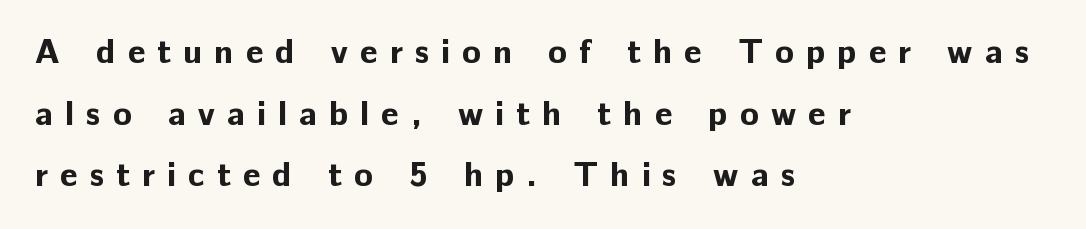
{"serif": "no", "italic": "no", "bold": "yes", "weight": "bold", "width": "normal", "stroke_contrast": "low", "x_height": "medium", "monospaced": "no", "underline": "no", "align": "left", "line_spacing_ratio": 1.81, "letter_spacing": "wide", "letter_spacing_em": 0.36, "glyph_px": 34}
